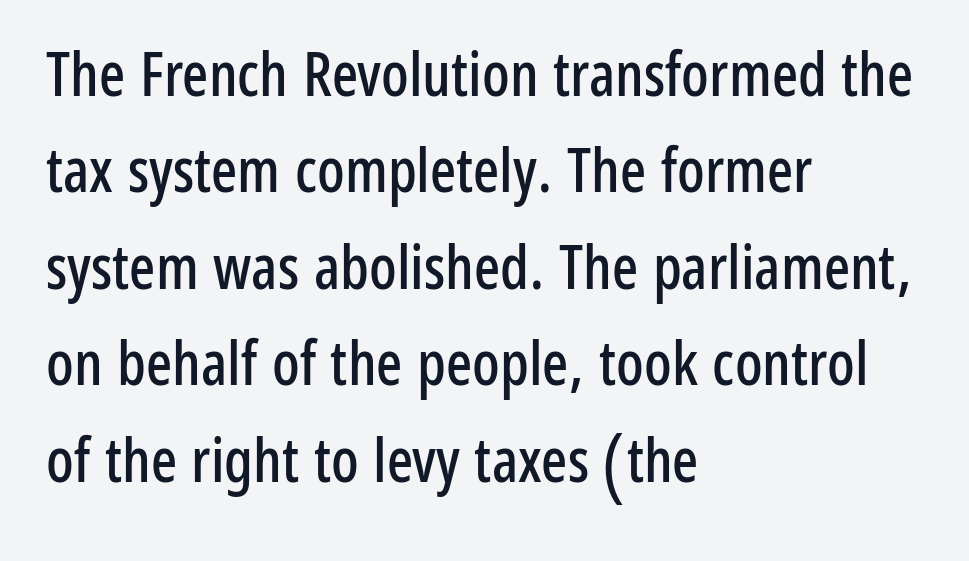
The image shows 61 px condensed sans-serif type, upright; set left-aligned, normal line spacing (1.58x), normal letter spacing, not underlined; low stroke contrast and a medium x-height.
